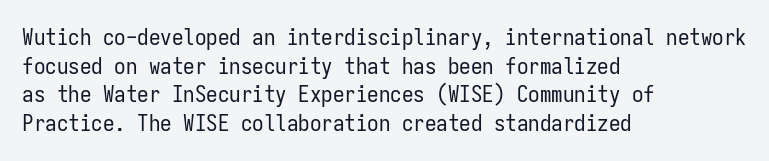
Q: Is the text bold? A: No.
Q: Is the text italic (slanted)? A: No, it is upright.
Q: Is the text underlined? A: No.
Q: How is the paragraph aligned? A: Left-aligned.
Q: Is the spacing between letters normal or unusually wide? A: Normal.
Q: Is the spacing between lines tight, normal or loose? A: Normal.
